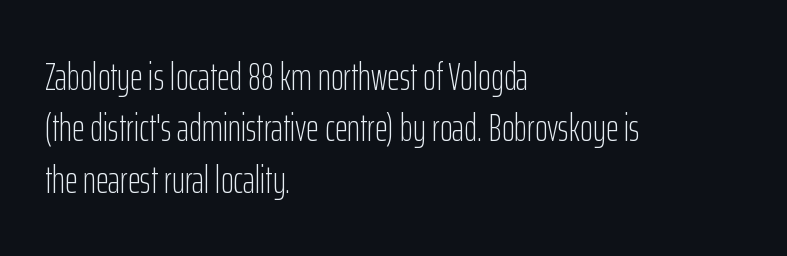
This block has exactly the height ordinary leading produces. Is the stroke heavy? The answer is a plain regular-or-lighter. Spacing verdict: proportional, widths tailored to each character. Only glyphs here, with clear space below each row. These lines are composed in type without serifs. Is the letter spacing exaggerated? No — it looks like the ordinary default.
